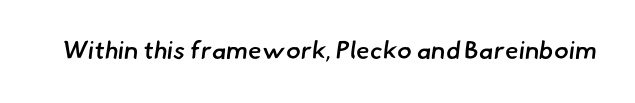
The image shows 25 px text type; set normal letter spacing, not underlined.
